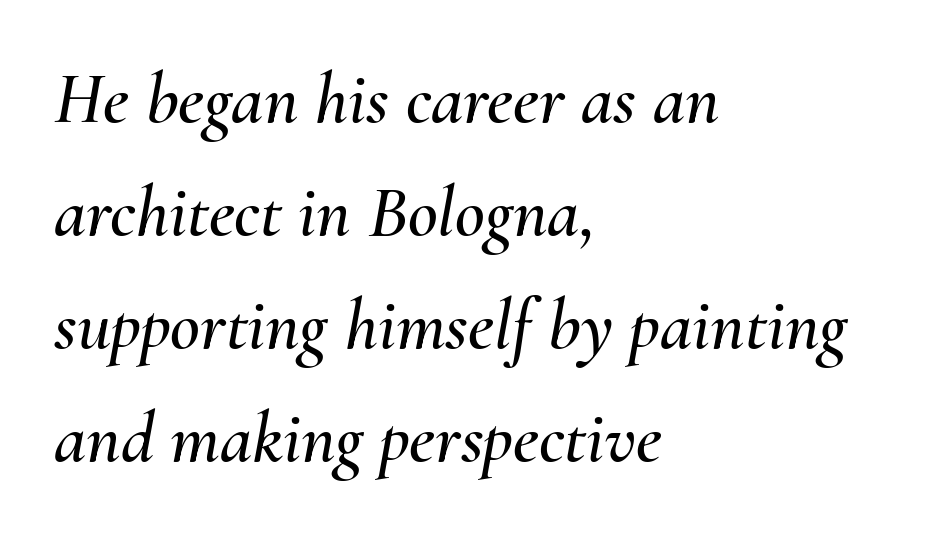
{"italic": "yes", "lean": "right", "slant_degrees": 10, "width": "normal", "stroke_contrast": "medium", "x_height": "small", "monospaced": "no", "underline": "no", "align": "left", "line_spacing": "normal", "line_spacing_ratio": 1.55, "letter_spacing": "normal", "letter_spacing_em": 0.0, "glyph_px": 73}
